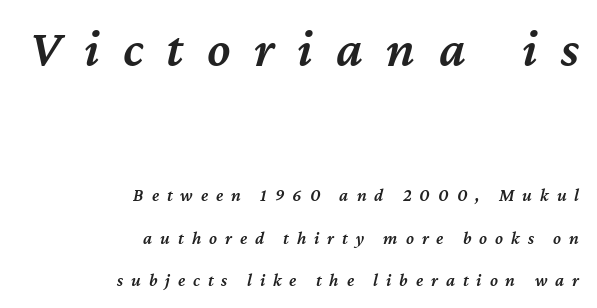
{"italic": "yes", "lean": "right", "slant_degrees": 12, "bold": "semi", "weight": "semibold", "width": "normal", "stroke_contrast": "medium", "x_height": "medium", "monospaced": "no", "underline": "no", "align": "right", "line_spacing": "loose", "line_spacing_ratio": 2.34, "letter_spacing": "wide", "letter_spacing_em": 0.44, "larger_block": "first", "size_ratio": 2.94, "glyph_px": 53}
